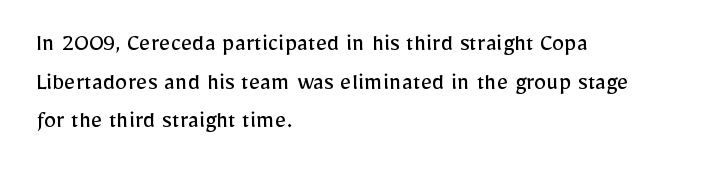
Notice how descenders clear the ascenders below comfortably — that's standard leading. Posture: vertical. Letter spacing: default. This rendering uses left alignment, leaving the right contour irregular.
